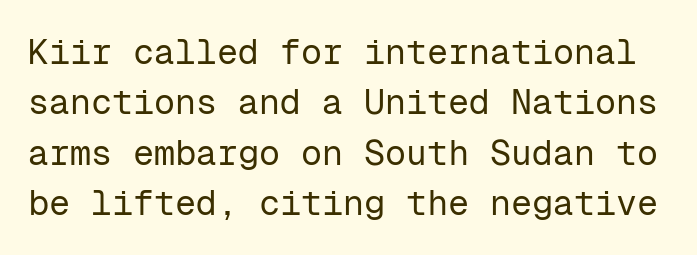
Does the leading feel generous? No, just average. Check where the strokes stop: nothing finishes them off — pure sans. Is there any slant? The stems are plumb. This is not heavy type; no bold has been used.
